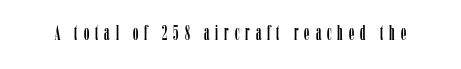
Q: Is the text italic (slanted)? A: No, it is upright.
Q: Is the text underlined? A: No.
Q: Is the spacing between letters normal or unusually wide? A: Unusually wide.
